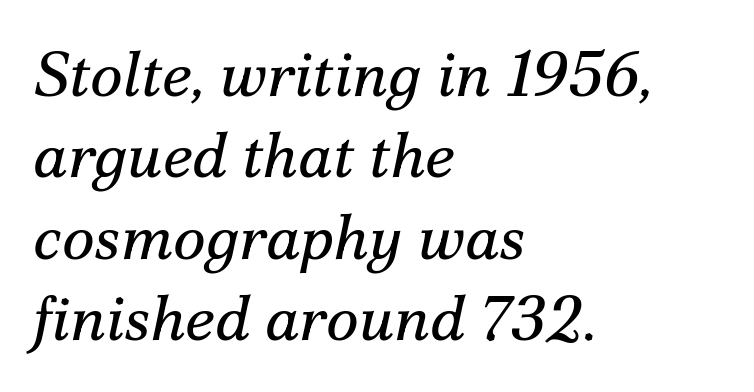
Q: Is the text bold? A: No.
Q: Is the text italic (slanted)? A: Yes, it leans right by about 12 degrees.
Q: Is the typeface a serif or a sans-serif typeface? A: Serif.
Q: Is the text underlined? A: No.
Q: How is the paragraph aligned? A: Left-aligned.
Q: Is the spacing between letters normal or unusually wide? A: Normal.
Q: Is the spacing between lines tight, normal or loose? A: Normal.
Q: Width (condensed, normal, or wide)? A: Normal.
Q: Stroke contrast? A: Medium.
Q: x-height? A: Small.
Q: Monospaced? A: No.
